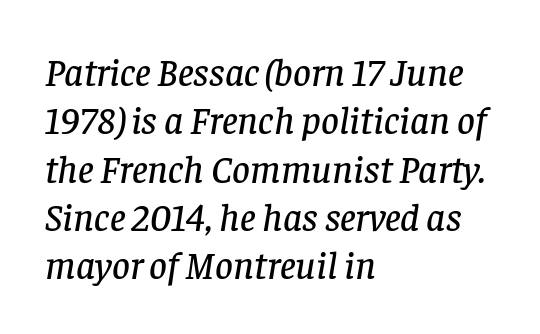
{"serif": "yes", "italic": "yes", "lean": "right", "slant_degrees": 8, "width": "normal", "stroke_contrast": "low", "x_height": "large", "monospaced": "no", "underline": "no", "align": "left", "line_spacing_ratio": 1.24, "letter_spacing": "normal", "letter_spacing_em": 0.0, "glyph_px": 39}
